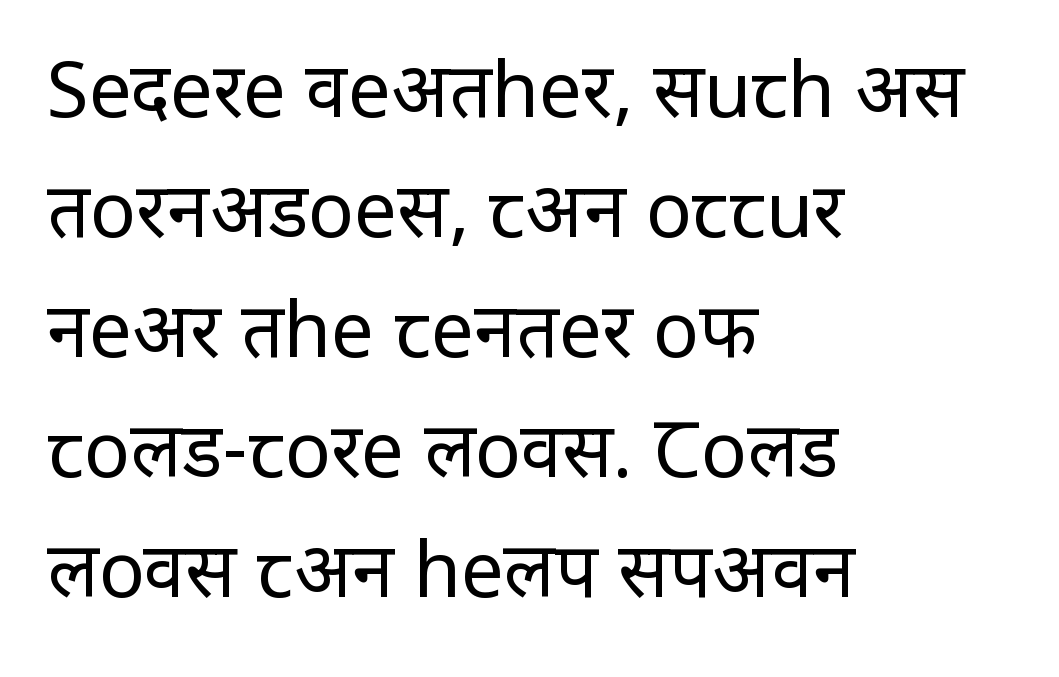
Letterform terminals end flat and unadorned throughout the passage. Has an underline been added? It has not. The letters advance in unequal steps, a hallmark of proportional type. Italic: no, the glyphs are upright roman. Summary of weight: not heavy and not bold. In CSS terms this would be text-align: left.
